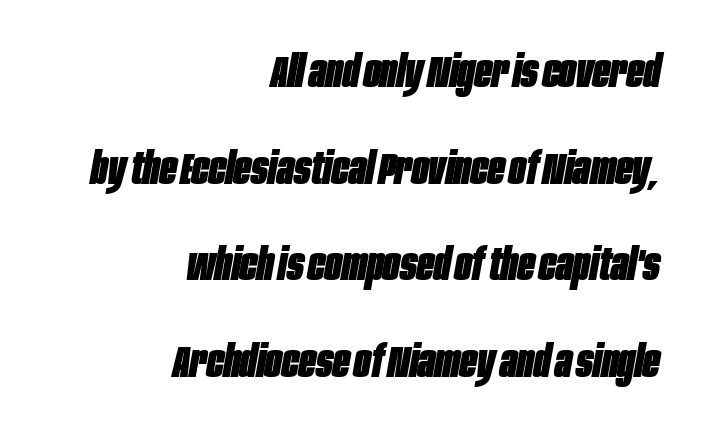
The image shows 45 px heavy, condensed type, italic (leaning right); set right-aligned, loose line spacing (2.15x), normal letter spacing, not underlined; low stroke contrast and a large x-height.
